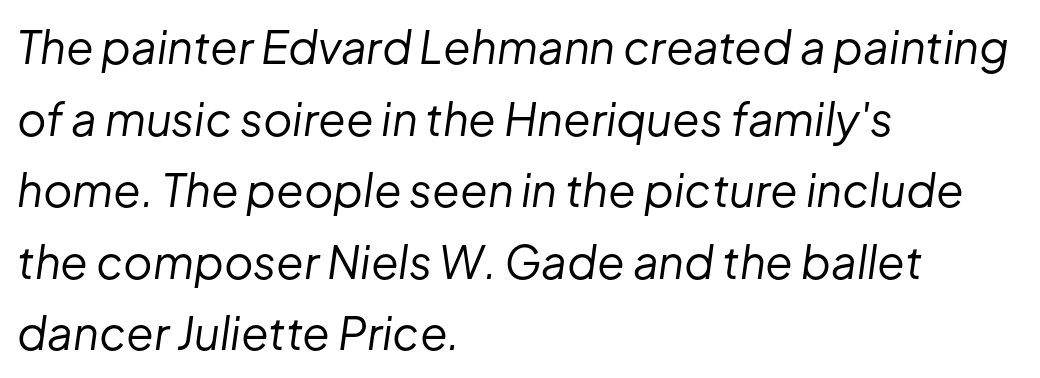
{"italic": "yes", "lean": "right", "slant_degrees": 8, "bold": "no", "weight": "regular", "width": "normal", "stroke_contrast": "low", "x_height": "medium", "monospaced": "no", "underline": "no", "align": "left", "line_spacing": "normal", "line_spacing_ratio": 1.59, "letter_spacing": "normal", "letter_spacing_em": 0.0, "glyph_px": 45}
